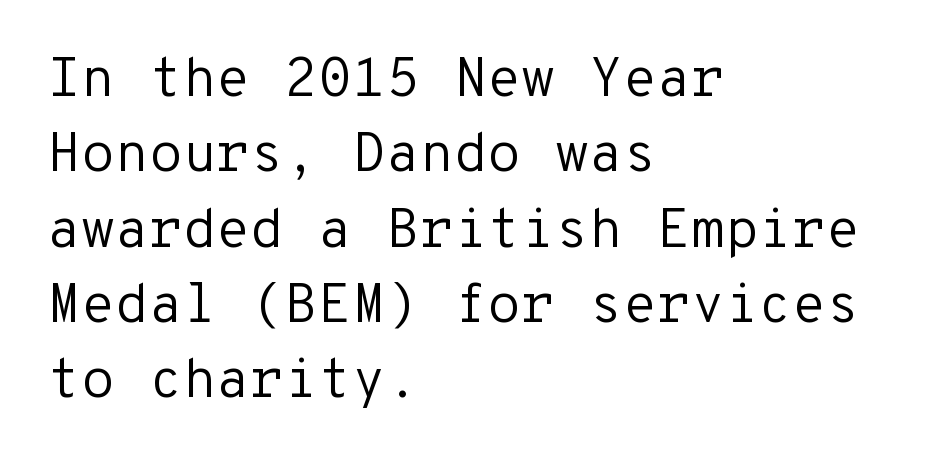
{"serif": "no", "italic": "no", "bold": "no", "weight": "regular", "width": "normal", "stroke_contrast": "low", "x_height": "medium", "monospaced": "yes", "underline": "no", "align": "left", "line_spacing": "normal", "line_spacing_ratio": 1.37, "letter_spacing": "normal", "letter_spacing_em": 0.0, "glyph_px": 55}
